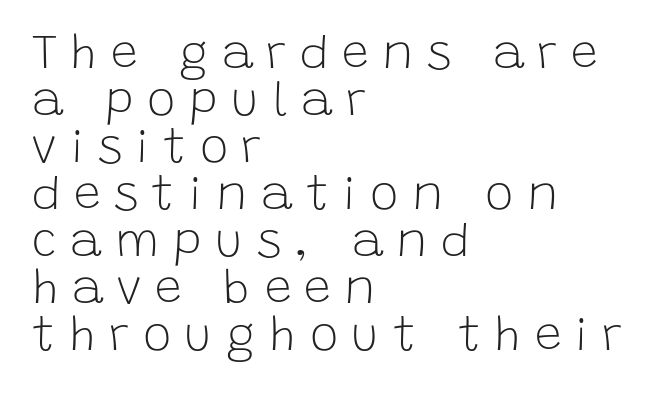
Q: Is the text bold? A: No.
Q: Is the text italic (slanted)? A: No, it is upright.
Q: Is the typeface a serif or a sans-serif typeface? A: Sans-serif.
Q: Is the text underlined? A: No.
Q: How is the paragraph aligned? A: Left-aligned.
Q: Is the spacing between letters normal or unusually wide? A: Unusually wide.
Q: Is the spacing between lines tight, normal or loose? A: Tight.
Q: Width (condensed, normal, or wide)? A: Normal.
Q: Stroke contrast? A: Low.
Q: x-height? A: Large.
Q: Monospaced? A: No.
